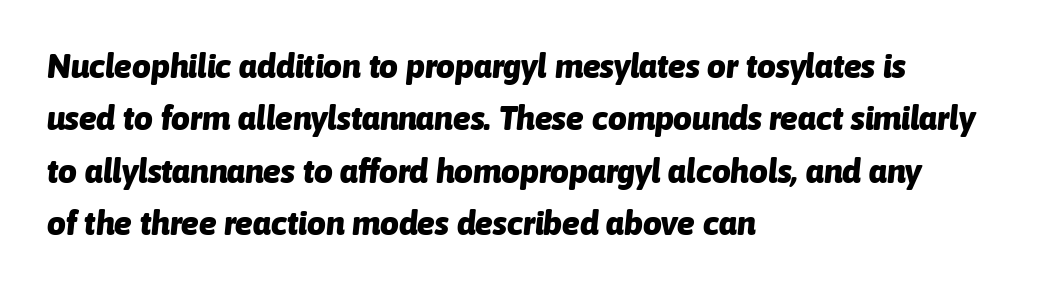
{"italic": "yes", "lean": "right", "slant_degrees": 6, "bold": "yes", "weight": "heavy", "width": "normal", "stroke_contrast": "low", "x_height": "medium", "monospaced": "no", "underline": "no", "align": "left", "line_spacing": "normal", "line_spacing_ratio": 1.59, "letter_spacing": "normal", "letter_spacing_em": 0.0, "glyph_px": 33}
